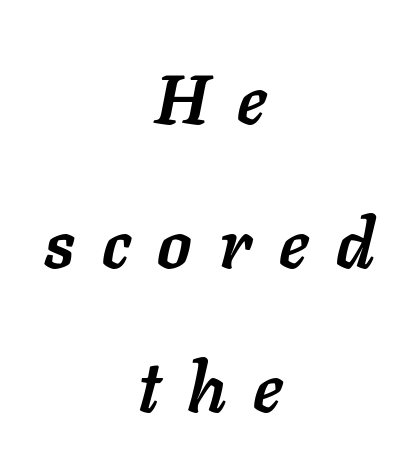
The image shows 70 px semibold type, italic (leaning right); set centered, loose line spacing (2.06x), unusually wide letter spacing (+0.39 em), not underlined; low stroke contrast and a medium x-height.
